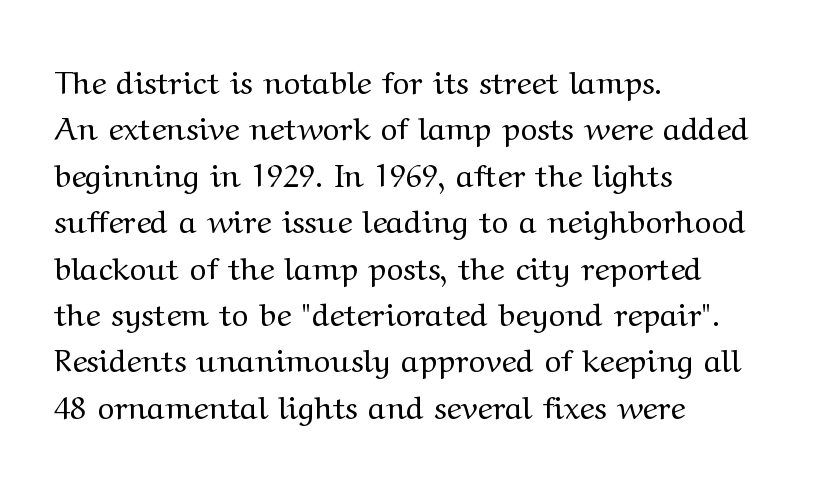
The image shows 32 px regular-weight, wide serif type, upright; set left-aligned, normal line spacing (1.45x), normal letter spacing, not underlined; medium stroke contrast and a medium x-height.
